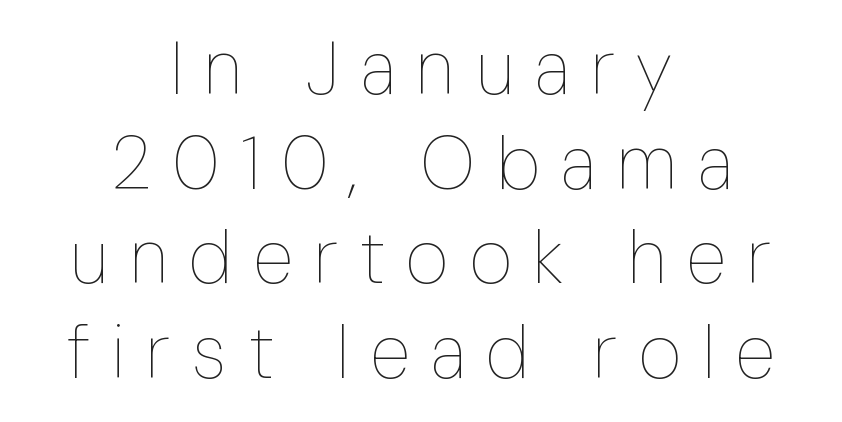
There is plenty of visible air inserted between adjacent glyphs. Unbolded letterforms with no extra heft. Upright lettering throughout. The passage is arranged like a title page — every line centered. A typesetter would call this proportional, since set widths differ per character.
